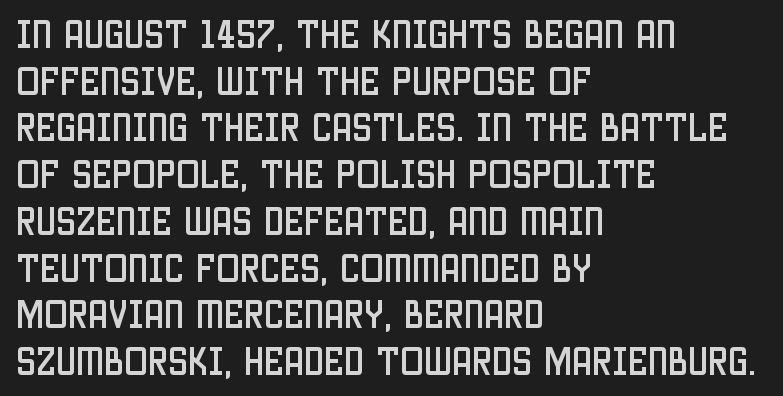
The image shows 32 px condensed sans-serif type, upright; set left-aligned, normal line spacing (1.46x), normal letter spacing, not underlined; low stroke contrast and a large x-height.
